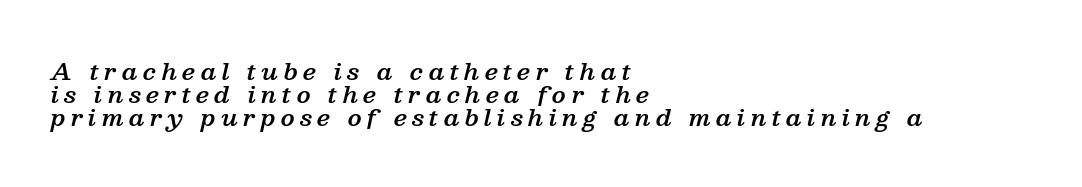
The image shows 23 px text type, italic (leaning right); set left-aligned, tight line spacing (0.99x), unusually wide letter spacing (+0.23 em), not underlined.
